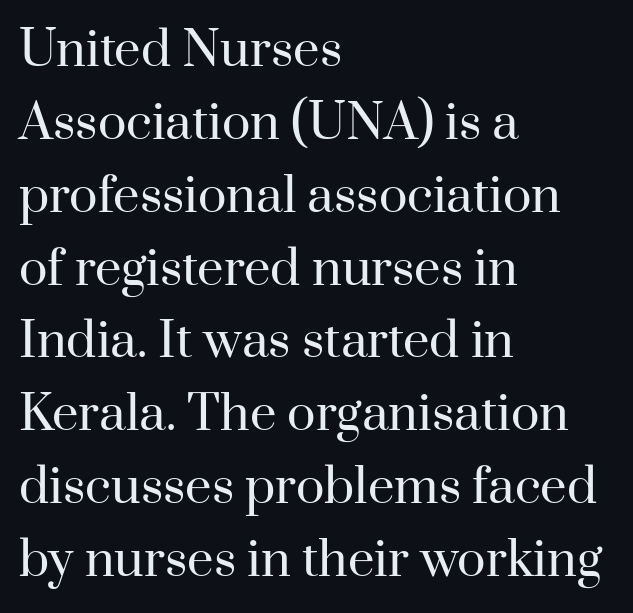
{"serif": "yes", "italic": "no", "bold": "no", "weight": "regular", "width": "normal", "stroke_contrast": "high", "x_height": "small", "monospaced": "no", "underline": "no", "align": "left", "line_spacing": "normal", "line_spacing_ratio": 1.55, "letter_spacing": "normal", "letter_spacing_em": 0.0, "glyph_px": 47}
